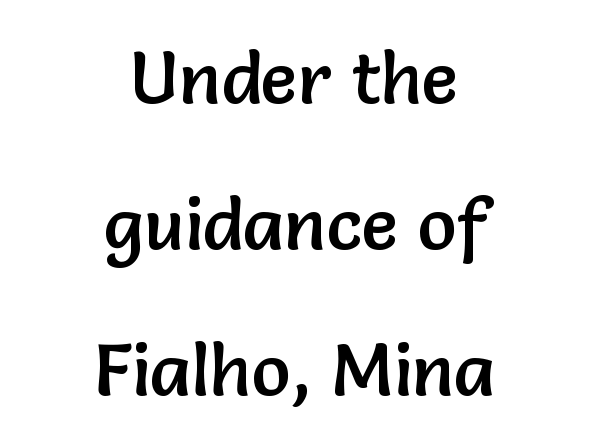
You can tell it's not italic because the verticals are truly vertical. I'd call this a sans setting — the letters go barefoot. Students, observe: this is what heavily led, spacious text looks like. The horizontal fit of the characters is conventional and even. This rendering features lettering with no underline. Is this a fixed-width face? No — the glyphs have proportional, varying widths.
